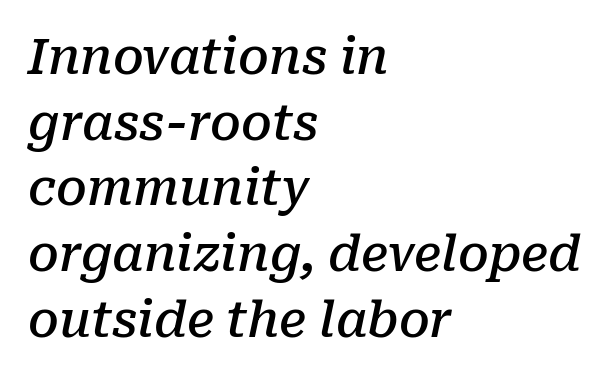
{"serif": "yes", "italic": "yes", "lean": "right", "slant_degrees": 10, "bold": "semi", "weight": "semibold", "width": "normal", "stroke_contrast": "low", "x_height": "medium", "monospaced": "no", "underline": "no", "align": "left", "line_spacing": "normal", "line_spacing_ratio": 1.34, "letter_spacing": "normal", "letter_spacing_em": 0.0, "glyph_px": 49}
